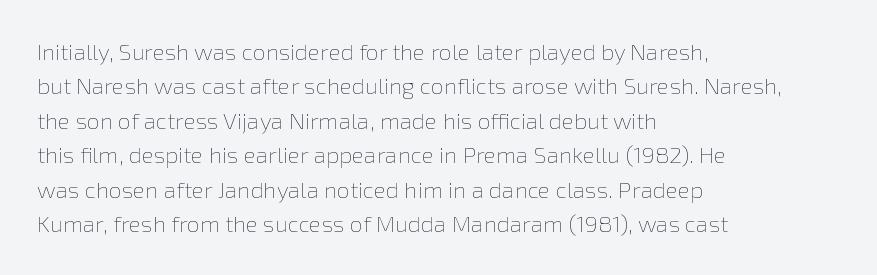
Observe the ordinary spacing: letters are neighbours, not strangers. Only glyphs here, with clear space below each row. Honestly, the row spacing looks completely unremarkable. No letter is thick-stroked: the sample isn't bold.
